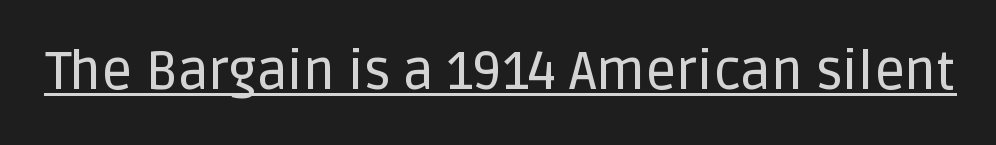
The image shows 53 px sans-serif type, upright; set normal letter spacing, underlined; low stroke contrast and a large x-height.
